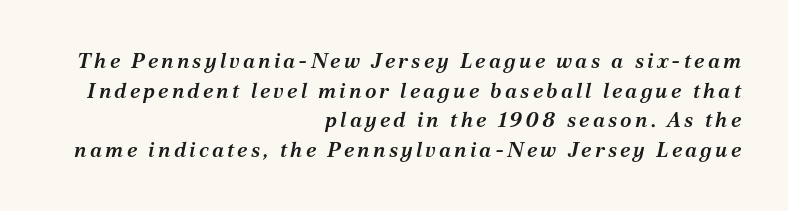
{"italic": "yes", "lean": "right", "slant_degrees": 12, "bold": "semi", "underline": "no", "align": "right", "line_spacing": "normal", "line_spacing_ratio": 1.41, "glyph_px": 21}
